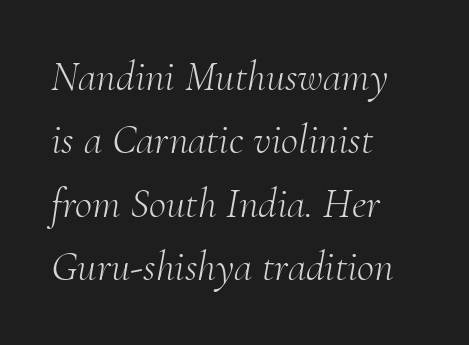
Q: Is the text bold? A: No.
Q: Is the text italic (slanted)? A: Yes, it leans right by about 10 degrees.
Q: Is the typeface a serif or a sans-serif typeface? A: Serif.
Q: Is the text underlined? A: No.
Q: How is the paragraph aligned? A: Left-aligned.
Q: Is the spacing between letters normal or unusually wide? A: Normal.
Q: Is the spacing between lines tight, normal or loose? A: Normal.
Q: Width (condensed, normal, or wide)? A: Normal.
Q: Stroke contrast? A: Medium.
Q: x-height? A: Small.
Q: Monospaced? A: No.
